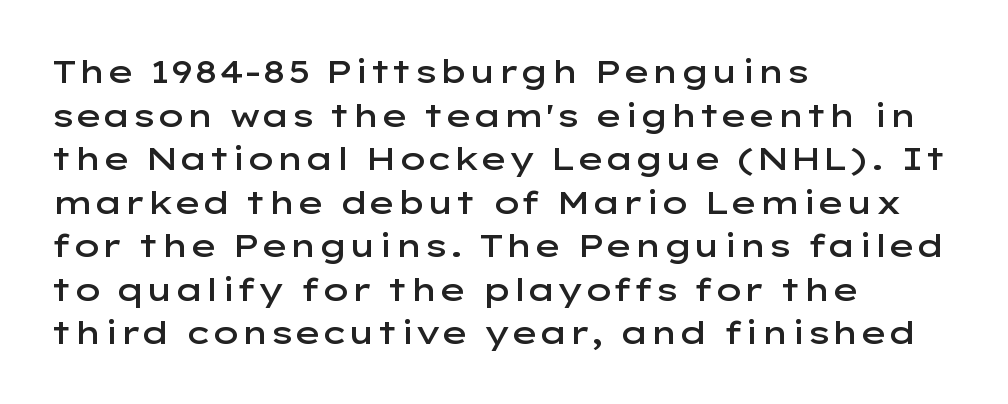
The image shows 32 px semibold, wide sans-serif type, upright; set left-aligned, normal line spacing (1.36x), normal letter spacing, not underlined; low stroke contrast and a medium x-height.
